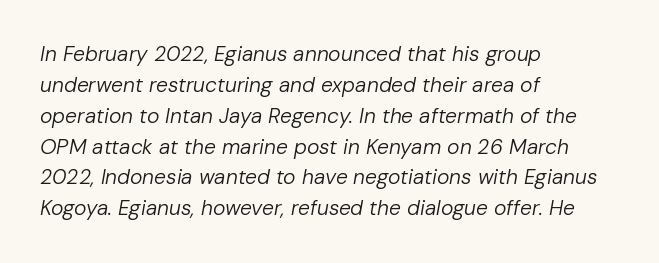
{"italic": "yes", "lean": "right", "slant_degrees": 10, "bold": "no", "underline": "no", "align": "left", "line_spacing": "normal", "line_spacing_ratio": 1.47, "letter_spacing": "normal", "letter_spacing_em": 0.0, "glyph_px": 21}
